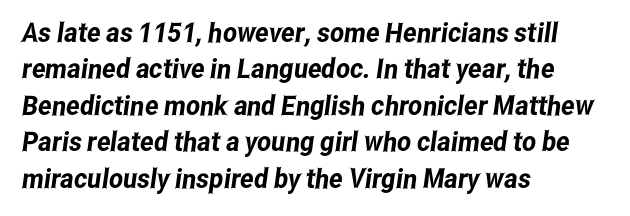
The text block is weighted toward the left margin, trailing off unevenly rightward. Short note: letters normally spaced. Only glyphs here, with clear space below each row. Summary of vertical rhythm: regular, with standard interline spacing.
